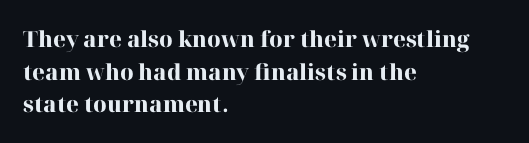
Q: Is the text bold? A: Yes.
Q: Is the text italic (slanted)? A: No, it is upright.
Q: Is the text underlined? A: No.
Q: How is the paragraph aligned? A: Left-aligned.
Q: Is the spacing between letters normal or unusually wide? A: Normal.
Q: Is the spacing between lines tight, normal or loose? A: Normal.
